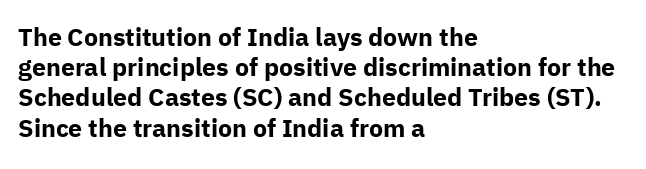
The passage shown is emphatically bold. The space directly below the letters is spotless. Tracking here is standard; glyphs follow each other at the usual distance. Where is the straight margin? On the left.
